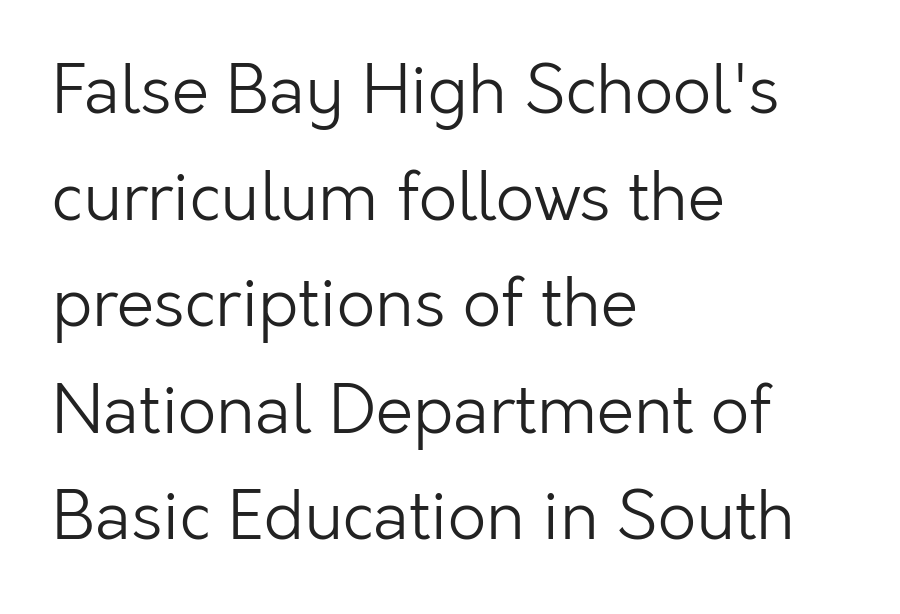
The image shows 67 px light sans-serif type, upright; set left-aligned, normal line spacing (1.59x), normal letter spacing, not underlined; low stroke contrast and a medium x-height.
